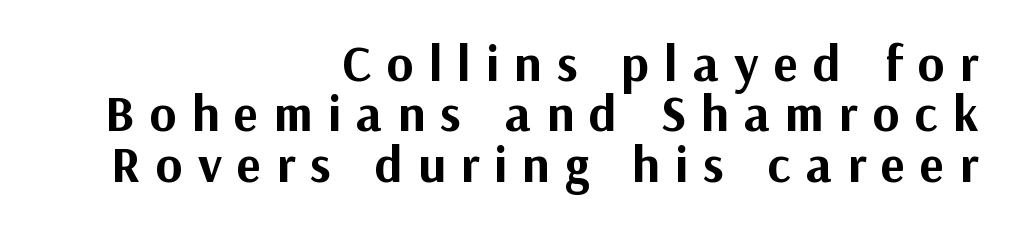
{"serif": "no", "italic": "no", "bold": "yes", "weight": "bold", "width": "normal", "stroke_contrast": "medium", "x_height": "medium", "monospaced": "no", "underline": "no", "align": "right", "line_spacing": "tight", "line_spacing_ratio": 0.99, "letter_spacing": "wide", "letter_spacing_em": 0.3, "glyph_px": 51}
